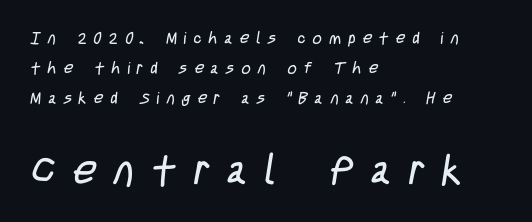
The image shows 40 px regular-weight, condensed sans-serif type; set left-aligned, line spacing 1.86x, unusually wide letter spacing (+0.45 em), not underlined; the second (bottom) block is 2.5x larger; low stroke contrast and a large x-height.
